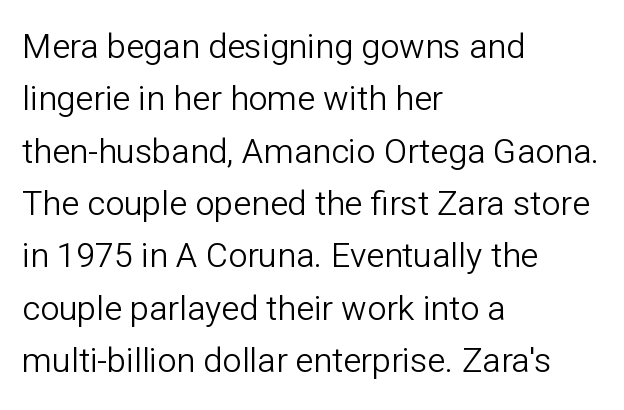
Q: Is the text bold? A: No.
Q: Is the text italic (slanted)? A: No, it is upright.
Q: Is the typeface a serif or a sans-serif typeface? A: Sans-serif.
Q: Is the text underlined? A: No.
Q: How is the paragraph aligned? A: Left-aligned.
Q: Is the spacing between letters normal or unusually wide? A: Normal.
Q: Is the spacing between lines tight, normal or loose? A: Normal.
Q: Width (condensed, normal, or wide)? A: Normal.
Q: Stroke contrast? A: Low.
Q: x-height? A: Medium.
Q: Monospaced? A: No.
